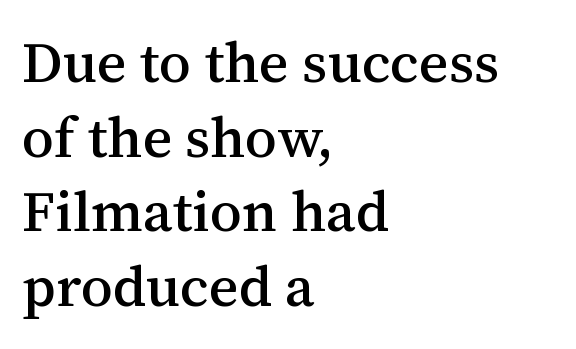
All the whitespace from short lines collects on the right. The passage shown is not underscored anywhere. How are the letters spaced? Ordinarily, with no added tracking. Old-style or modern, the face here clearly has serifs. These lines are rendered in a variable-pitch font.
